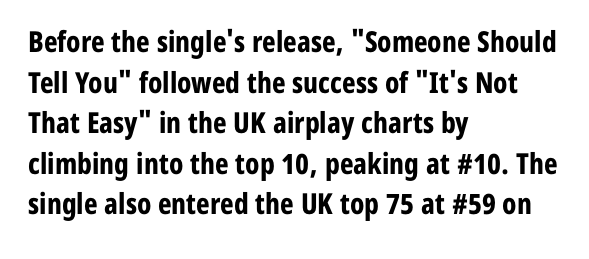
In terms of posture, this sample is upright. Anything drawn beneath the words? Only blank space. These lines are rendered in a variable-pitch font. The designer went with a sans here, leaving each stem footless. The rag falls on the right side of this text block. Does the leading feel generous? No, just average.
